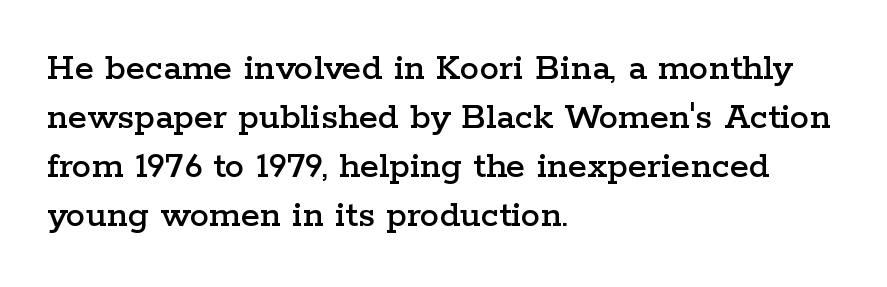
Q: Is the text italic (slanted)? A: No, it is upright.
Q: Is the typeface a serif or a sans-serif typeface? A: Serif.
Q: Is the text underlined? A: No.
Q: How is the paragraph aligned? A: Left-aligned.
Q: Is the spacing between letters normal or unusually wide? A: Normal.
Q: Is the spacing between lines tight, normal or loose? A: Normal.
Q: Width (condensed, normal, or wide)? A: Wide.
Q: Stroke contrast? A: Low.
Q: x-height? A: Medium.
Q: Monospaced? A: No.
